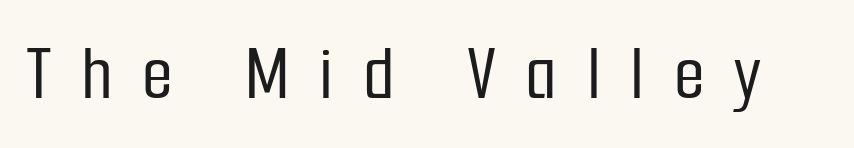
Serif or sans? Sans — the stroke terminals are bare. Character widths vary here, with narrow letters taking less room than wide ones. Is the letter spacing exaggerated? Yes — the characters are pushed far apart. Check under the words: just untouched page.
